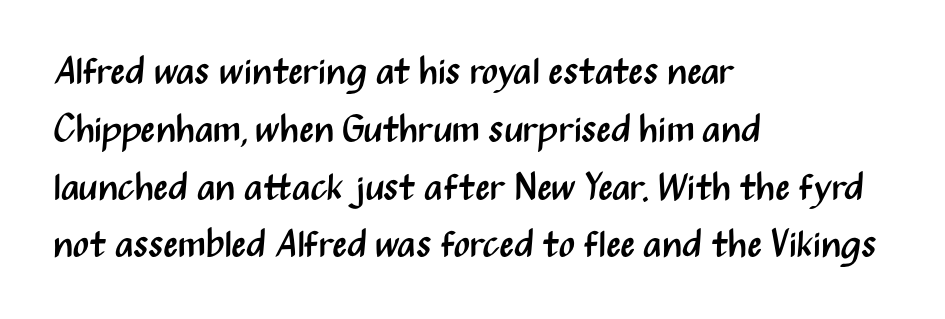
The image shows 38 px regular-weight, condensed sans-serif type, upright; set left-aligned, normal line spacing (1.52x), normal letter spacing, not underlined; medium stroke contrast and a medium x-height.
